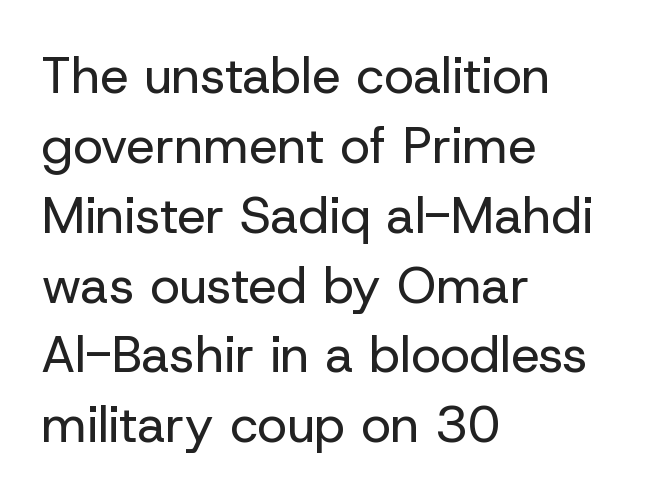
Compared with typical body copy, the letter spacing here is the same. Designer's note — italics off, roman on. Normally led — the rows are evenly, conventionally spaced. Horizontal alignment here is leftward, the default for most running prose. Is this a heavy cut? Hardly; it is regular or lighter.
